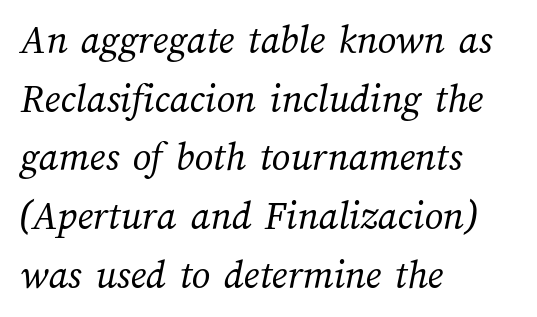
The image shows 41 px regular-weight type; set left-aligned, normal line spacing (1.43x), normal letter spacing, not underlined; medium stroke contrast and a medium x-height.
